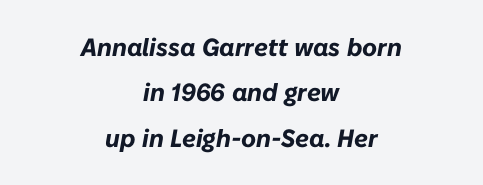
Q: Is the text bold? A: Yes.
Q: Is the text italic (slanted)? A: Yes, it leans right by about 10 degrees.
Q: Is the text underlined? A: No.
Q: How is the paragraph aligned? A: Centered.
Q: Is the spacing between letters normal or unusually wide? A: Normal.
